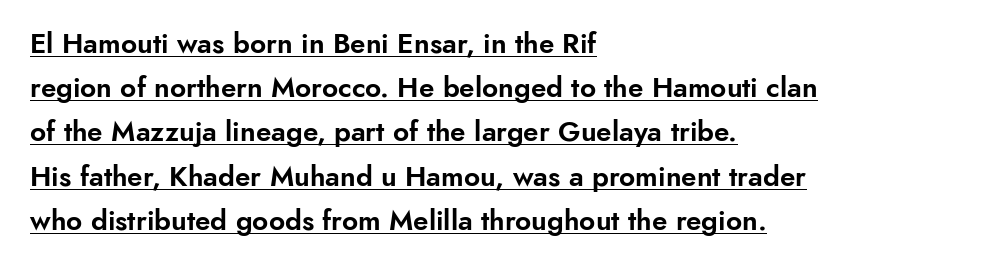
In terms of letterform style, serifs are entirely absent. Check the space under the baseline: a stroke is drawn there. If you drew a line through each stem, it would be perfectly vertical. Alignment: flush left. Looks like regular typesetting: each glyph gets only the width it needs. Inter-character spacing is left at the font's built-in metrics.
